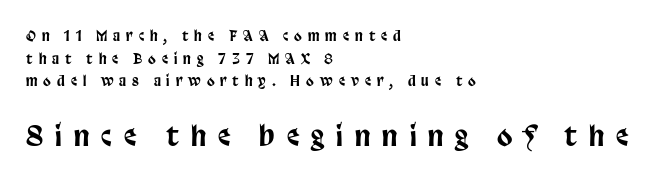
The image shows 28 px condensed sans-serif type, upright; set left-aligned, normal line spacing (1.61x), unusually wide letter spacing (+0.43 em), not underlined; the second (bottom) block is 2.0x larger; low stroke contrast and a large x-height.
